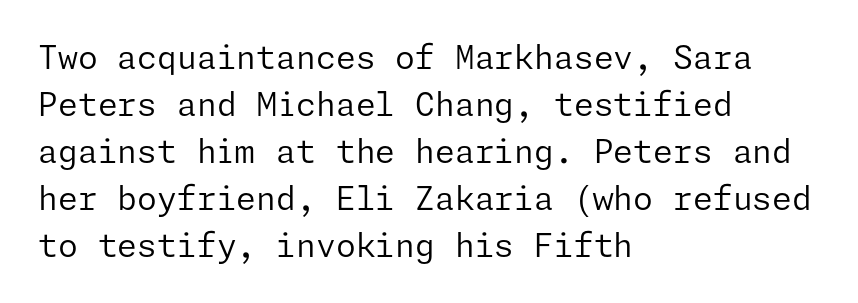
The image shows 32 px regular-weight sans-serif type, upright; set left-aligned, normal line spacing (1.47x), normal letter spacing, not underlined; low stroke contrast and a medium x-height.
